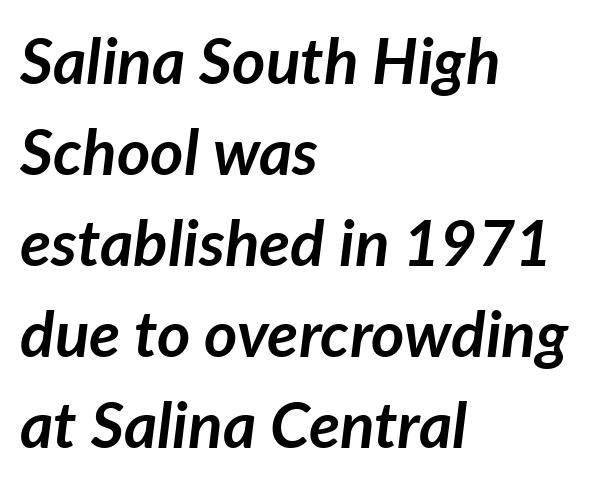
Q: Is the text bold? A: Yes.
Q: Is the text italic (slanted)? A: Yes, it leans right by about 7 degrees.
Q: Is the text underlined? A: No.
Q: How is the paragraph aligned? A: Left-aligned.
Q: Is the spacing between letters normal or unusually wide? A: Normal.
Q: Is the spacing between lines tight, normal or loose? A: Normal.
Q: Width (condensed, normal, or wide)? A: Normal.
Q: Stroke contrast? A: Low.
Q: x-height? A: Medium.
Q: Monospaced? A: No.
